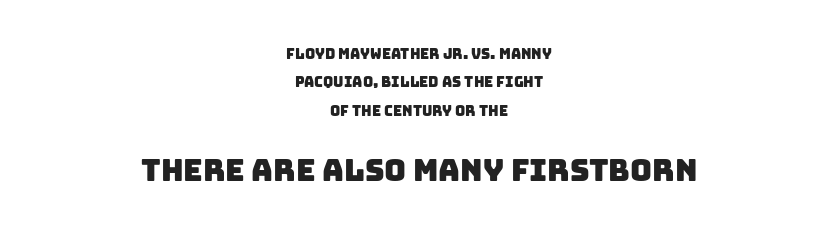
The designer went with a sans here, leaving each stem footless. Here the designer chose a conventional face with non-uniform glyph widths. Students, note that the glyphs here touch the page at normal intervals. Descenders are the only things crossing below the line.
